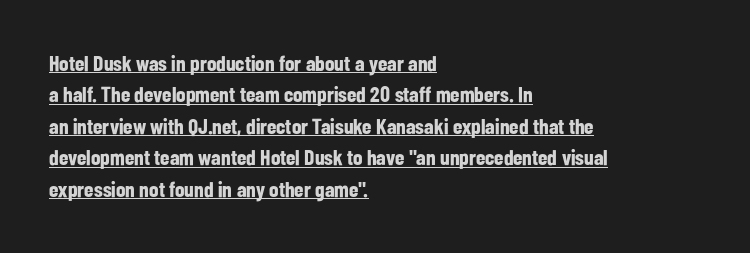
Is the letter spacing exaggerated? No — it looks like the ordinary default. This rendering uses left alignment, leaving the right contour irregular. Weight check: bold — yes, fully. This sample uses an upright cut, with every glyph sitting square on the baseline.
